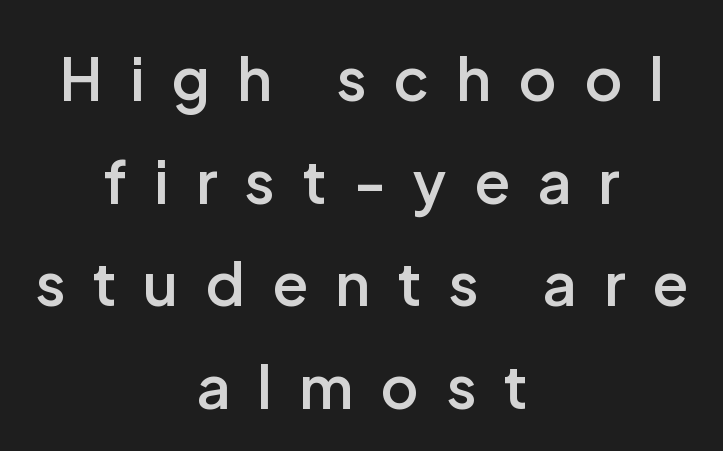
The image shows 59 px semibold sans-serif type, upright; set centered, line spacing 1.74x, unusually wide letter spacing (+0.46 em), not underlined; low stroke contrast and a medium x-height.
